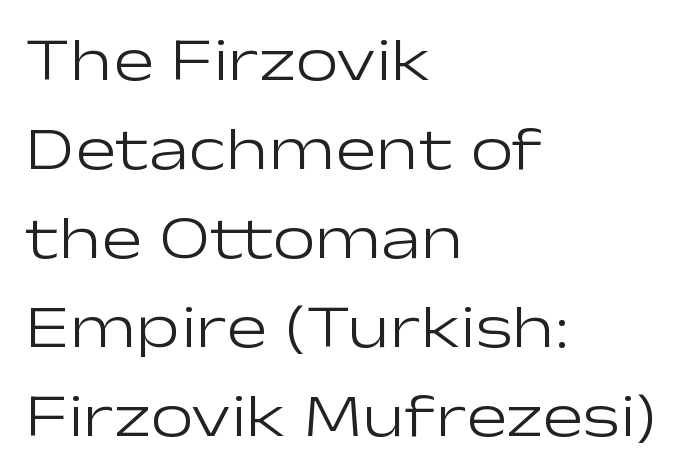
The image shows 61 px light, wide sans-serif type, upright; set left-aligned, normal line spacing (1.46x), normal letter spacing, not underlined; low stroke contrast and a medium x-height.
